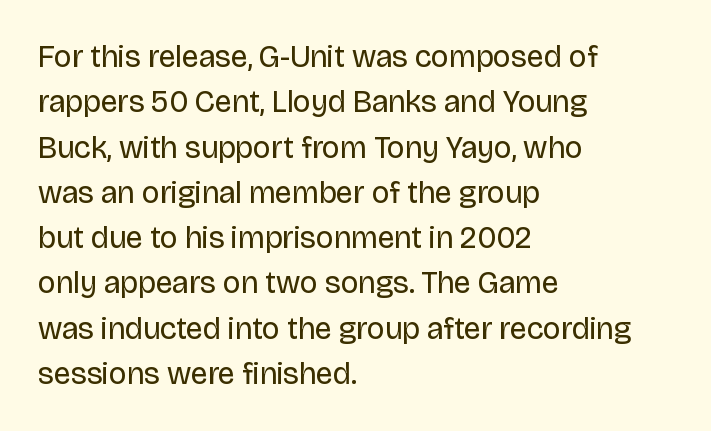
The image shows 31 px regular-weight sans-serif type, upright; set left-aligned, normal line spacing (1.46x), normal letter spacing, not underlined; low stroke contrast and a large x-height.
